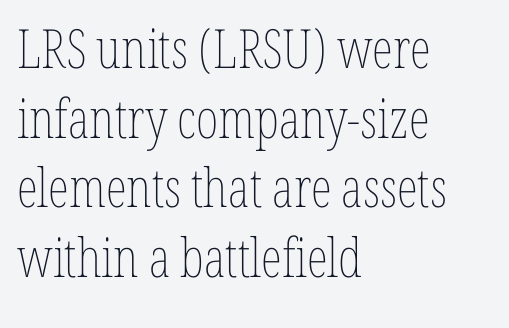
Standard letterfit; no display-style spreading of the glyphs. The passage is arranged the way most books set body copy — flush left. A typesetter would call this proportional, since set widths differ per character. This sample keeps an unexceptional amount of space between lines.
